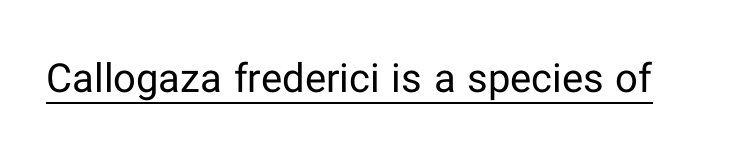
Nobody touched the tracking dial on this one. The axis of the letterforms is exactly vertical. This sample uses a sans-serif face. A baseline rule has been typeset under these characters. A typesetter would call this proportional, since set widths differ per character. The typesetting does not lean heavy: it is not bold.
